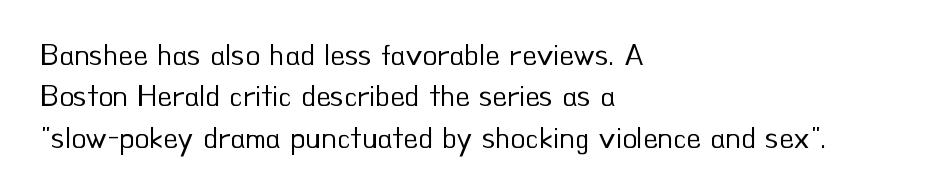
Bold? No — there's no thickening of the strokes. Do the characters align in a grid? No, the font is proportional. The passage is arranged the way most books set body copy — flush left. Decoration check: the copy has no underline.
